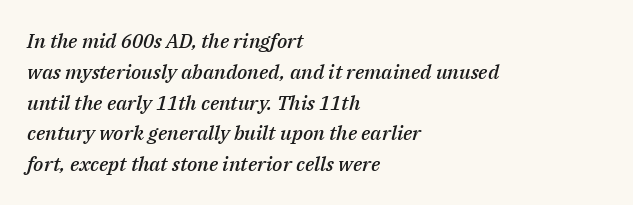
The rendering uses a semibold face; strokes are thickened but not to full bold. Observe the ordinary spacing: letters are neighbours, not strangers. Tall strokes in this sample are angled rather than plumb. What's the leading like? Ordinary, nothing unusual. The typesetter chose a ragged-right arrangement here.
